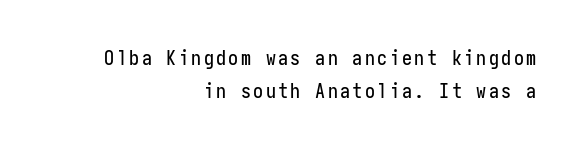
The image shows 20 px text type, upright; set right-aligned, normal line spacing (1.63x), not underlined.
